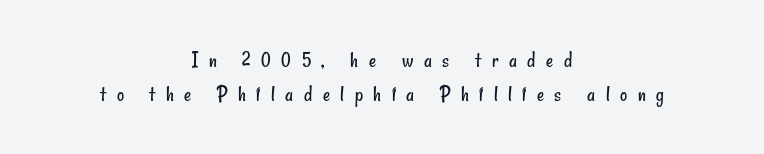
Q: Is the text bold? A: No.
Q: Is the text underlined? A: No.
Q: How is the paragraph aligned? A: Centered.
Q: Is the spacing between letters normal or unusually wide? A: Unusually wide.
Q: Is the spacing between lines tight, normal or loose? A: Normal.
